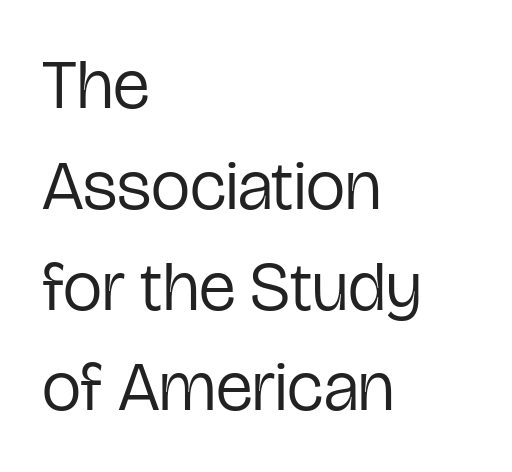
This is roman type, the default non-slanted kind. Caption: multi-line text, flush left, ragged right. Type without underlining. The type is set solid horizontally, with unmodified tracking. A normal amount of white space separates one row of letters from the next. The font sits on the lighter half of the weight spectrum, regular included.
